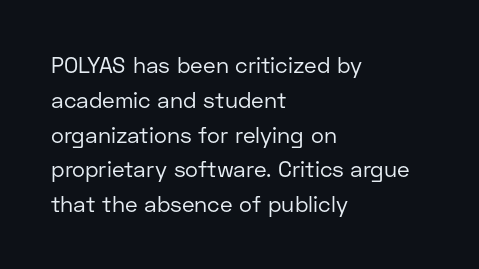
Q: Is the text bold? A: No.
Q: Is the text italic (slanted)? A: No, it is upright.
Q: Is the text underlined? A: No.
Q: How is the paragraph aligned? A: Left-aligned.
Q: Is the spacing between letters normal or unusually wide? A: Normal.
Q: Is the spacing between lines tight, normal or loose? A: Normal.
